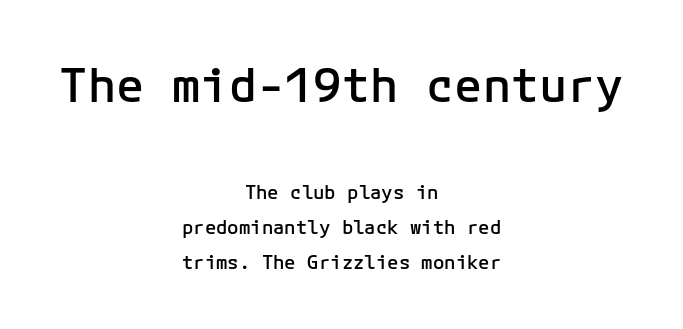
{"serif": "no", "italic": "no", "bold": "semi", "weight": "semibold", "width": "normal", "stroke_contrast": "low", "x_height": "medium", "underline": "no", "align": "center", "line_spacing_ratio": 1.85, "letter_spacing": "normal", "letter_spacing_em": 0.0, "larger_block": "first", "size_ratio": 2.47, "glyph_px": 47}
